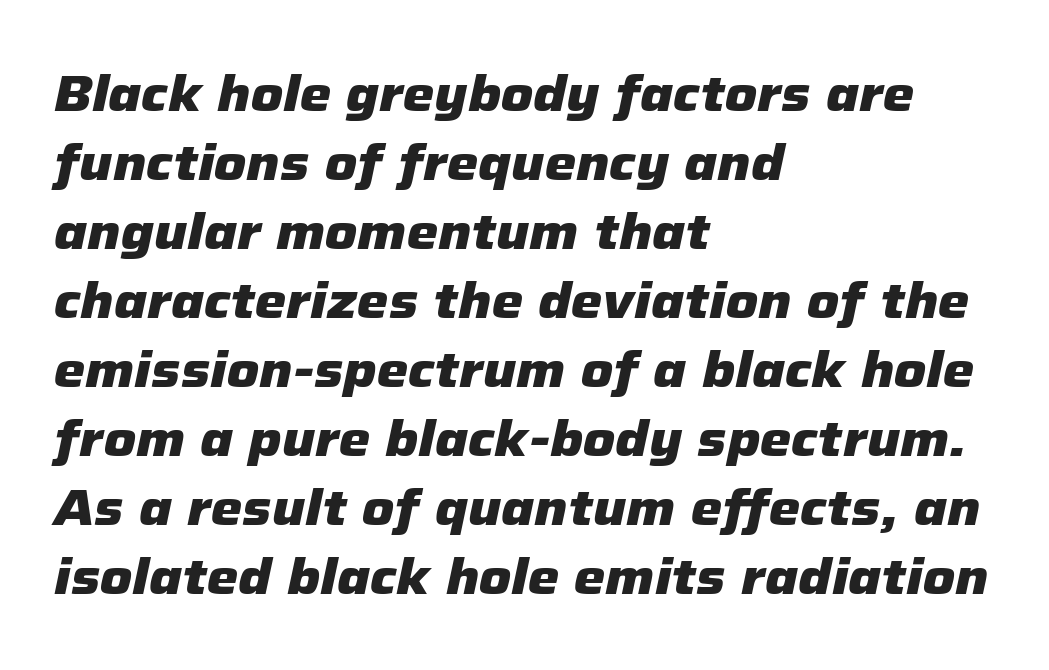
The image shows 50 px heavy type, italic (leaning right); set left-aligned, normal line spacing (1.38x), normal letter spacing, not underlined; low stroke contrast and a medium x-height.
